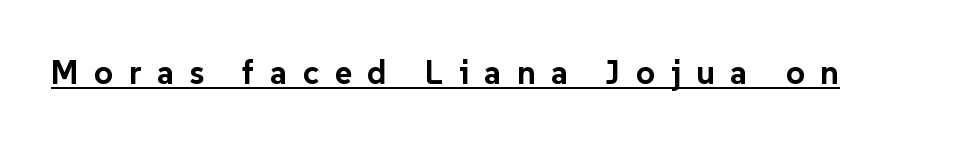
Q: Is the text bold? A: Yes.
Q: Is the text italic (slanted)? A: No, it is upright.
Q: Is the typeface a serif or a sans-serif typeface? A: Sans-serif.
Q: Is the text underlined? A: Yes.
Q: Is the spacing between letters normal or unusually wide? A: Unusually wide.
Q: Width (condensed, normal, or wide)? A: Normal.
Q: Stroke contrast? A: Low.
Q: x-height? A: Medium.
Q: Monospaced? A: No.
